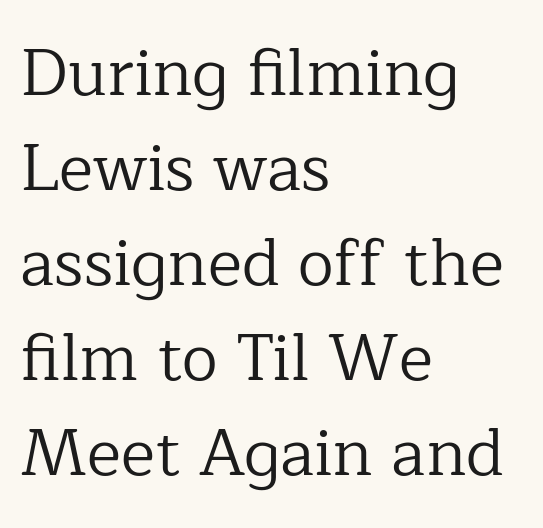
The image shows 65 px regular-weight serif type, upright; set left-aligned, normal line spacing (1.46x), normal letter spacing, not underlined; low stroke contrast and a medium x-height.
